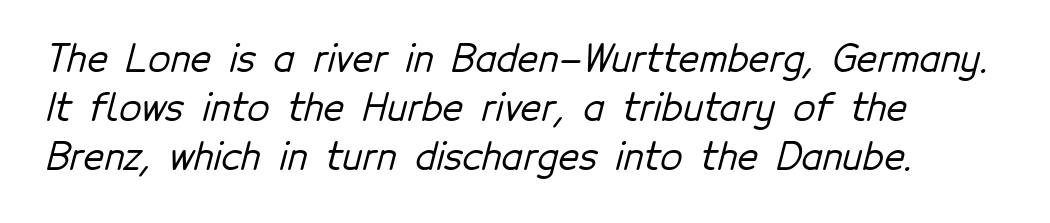
Typographically, this falls in the sans-serif category. Observe the ordinary spacing: letters are neighbours, not strangers. Rows of type keep a routine distance in the vertical direction. Line beginnings align vertically; line endings do not.
